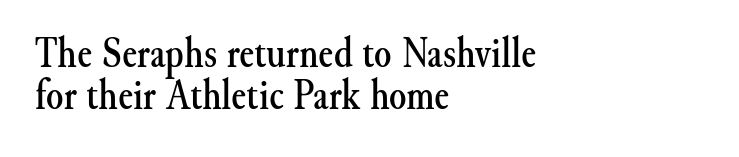
The image shows 44 px serif type, upright; set left-aligned, tight line spacing (0.95x), normal letter spacing, not underlined; medium stroke contrast and a small x-height.
